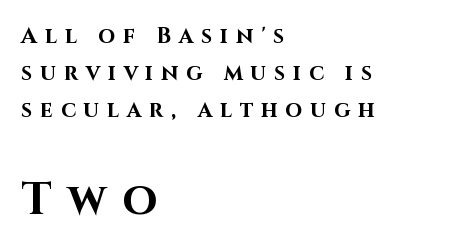
{"serif": "no", "italic": "no", "bold": "yes", "weight": "bold", "width": "normal", "stroke_contrast": "high", "x_height": "large", "monospaced": "no", "underline": "no", "align": "left", "line_spacing": "normal", "line_spacing_ratio": 1.69, "letter_spacing": "wide", "letter_spacing_em": 0.36, "larger_block": "second", "size_ratio": 2.05, "glyph_px": 45}
